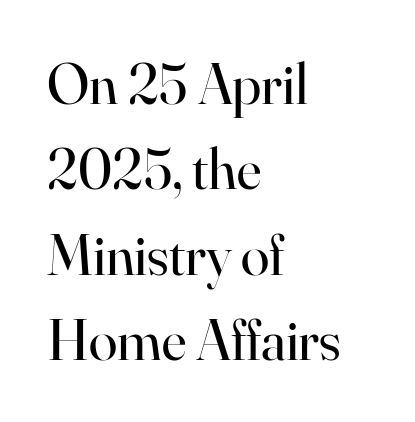
The rendering uses natural spacing where letterforms have individual widths. Any mark beneath the type? The region is blank. The type sits square on the baseline with zero lean. Is there much room between lines? A standard amount, neither cramped nor airy.
